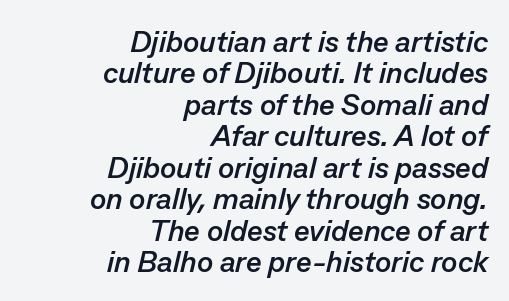
Q: Is the text bold? A: Yes.
Q: Is the text italic (slanted)? A: Yes, it leans right by about 13 degrees.
Q: Is the text underlined? A: No.
Q: How is the paragraph aligned? A: Right-aligned.
Q: Is the spacing between letters normal or unusually wide? A: Normal.
Q: Is the spacing between lines tight, normal or loose? A: Tight.
Q: Width (condensed, normal, or wide)? A: Normal.
Q: Stroke contrast? A: Low.
Q: x-height? A: Medium.
Q: Monospaced? A: No.
